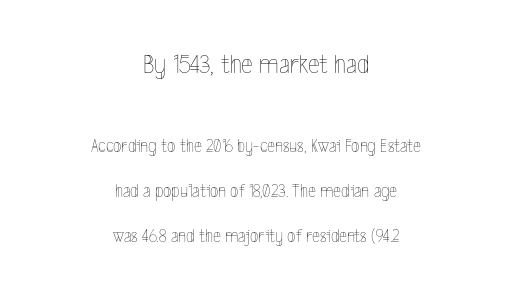
The image shows 28 px thin, condensed type, upright; set centered, loose line spacing (2.36x), normal letter spacing, not underlined; the first (top) block is 1.47x larger; a medium x-height.
